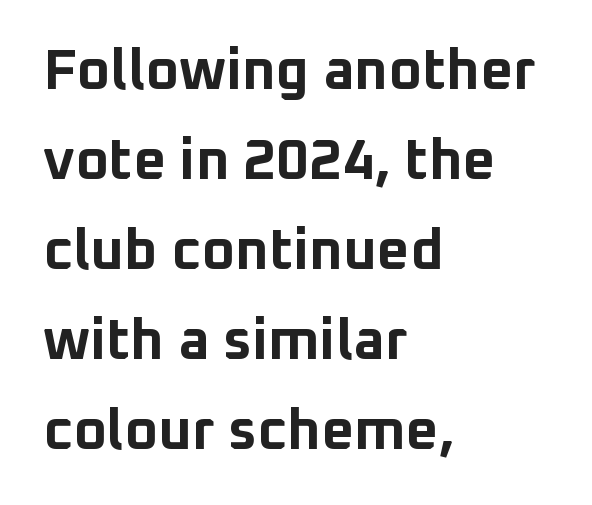
The image shows 57 px bold sans-serif type, upright; set left-aligned, normal line spacing (1.58x), normal letter spacing, not underlined; low stroke contrast and a medium x-height.
